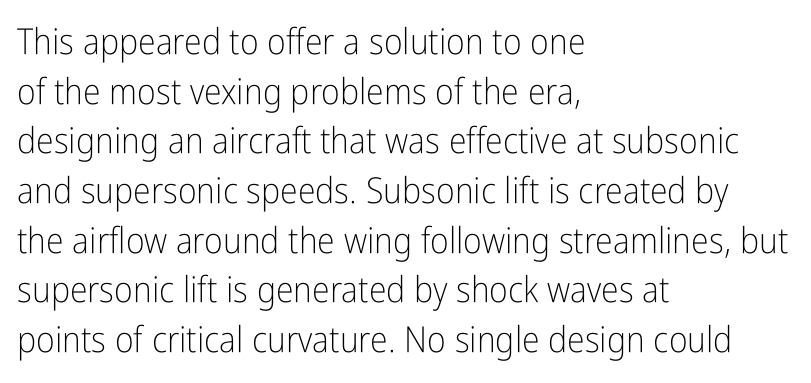
This is roman type, the default non-slanted kind. The rendering keeps characters at their native spacing. You could not count columns in this text — the font is proportionally spaced. Each letter's strokes conclude bluntly, with no projecting serifs. Only glyphs here, with clear space below each row.
